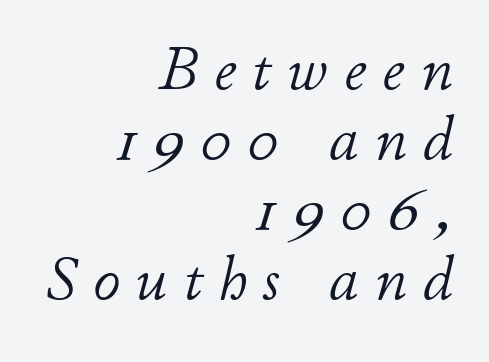
{"italic": "yes", "lean": "right", "slant_degrees": 11, "bold": "no", "weight": "light", "width": "normal", "stroke_contrast": "low", "x_height": "small", "monospaced": "no", "underline": "no", "align": "right", "line_spacing": "tight", "line_spacing_ratio": 1.15, "letter_spacing": "wide", "letter_spacing_em": 0.26, "glyph_px": 61}
